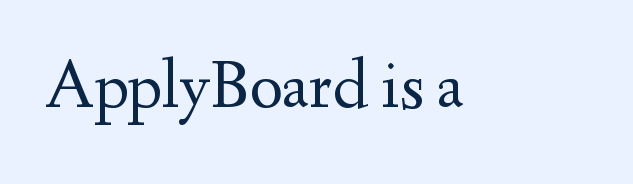
The image shows 70 px regular-weight serif type, upright; set normal letter spacing, not underlined; medium stroke contrast and a small x-height.
